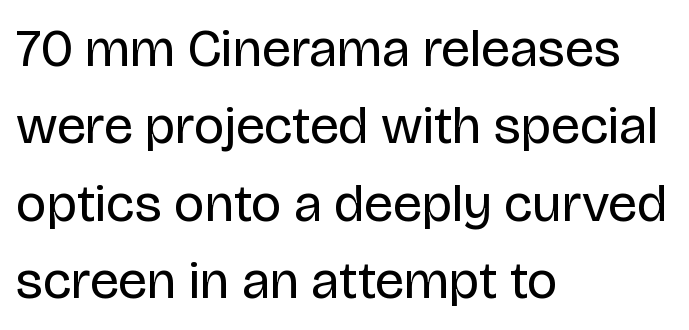
The image shows 53 px regular-weight sans-serif type, upright; set left-aligned, normal line spacing (1.46x), normal letter spacing, not underlined; low stroke contrast and a large x-height.
